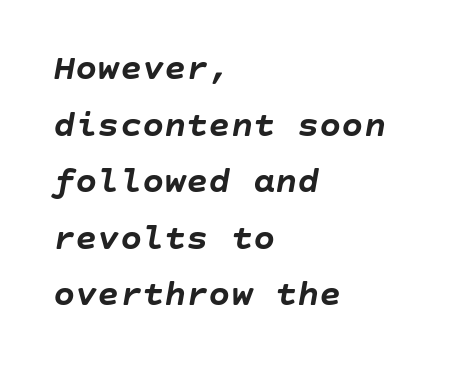
The image shows 37 px semibold type, italic (leaning right); set left-aligned, normal line spacing (1.53x), normal letter spacing, not underlined; low stroke contrast and a large x-height.
